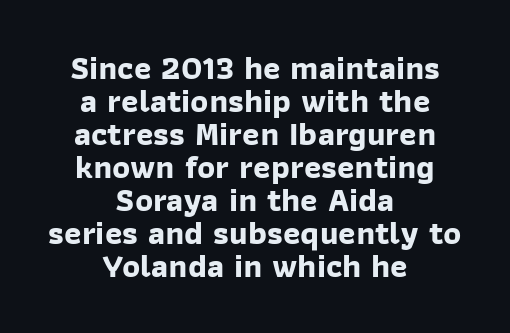
{"serif": "no", "bold": "yes", "weight": "bold", "width": "normal", "stroke_contrast": "low", "x_height": "medium", "monospaced": "no", "underline": "no", "align": "center", "line_spacing": "tight", "line_spacing_ratio": 1.0, "letter_spacing": "normal", "letter_spacing_em": 0.0, "glyph_px": 33}
